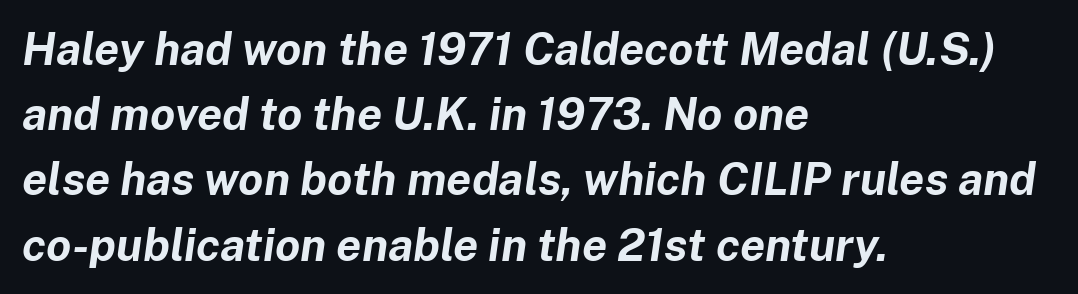
{"italic": "yes", "lean": "right", "slant_degrees": 8, "bold": "yes", "weight": "bold", "width": "normal", "stroke_contrast": "low", "x_height": "medium", "monospaced": "no", "underline": "no", "align": "left", "line_spacing": "normal", "line_spacing_ratio": 1.45, "letter_spacing": "normal", "letter_spacing_em": 0.0, "glyph_px": 45}
